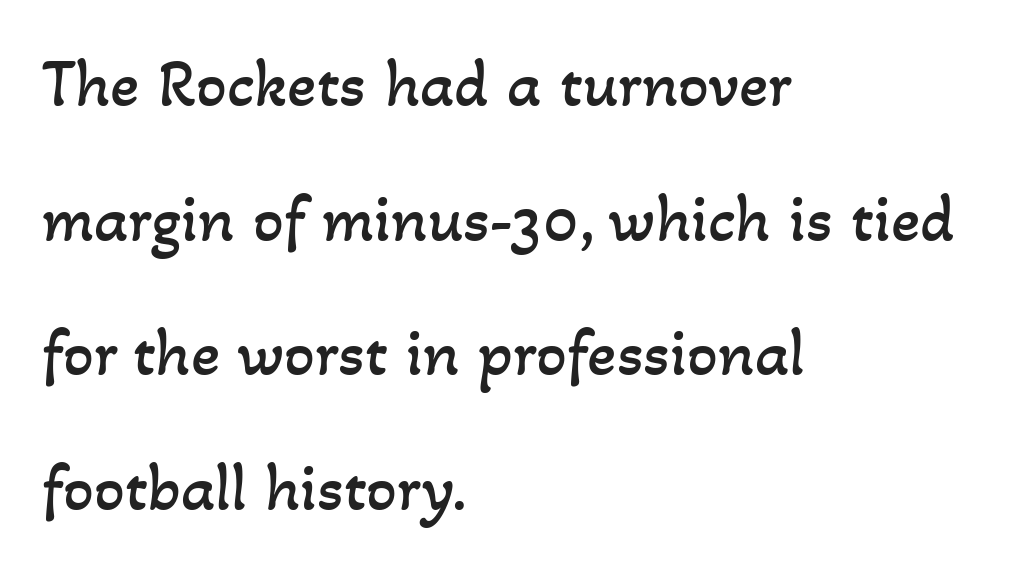
What's the leading like? Stretched, with rows far apart. Plain, unruled lines of type. Nobody touched the tracking dial on this one. The letters advance in unequal steps, a hallmark of proportional type.
